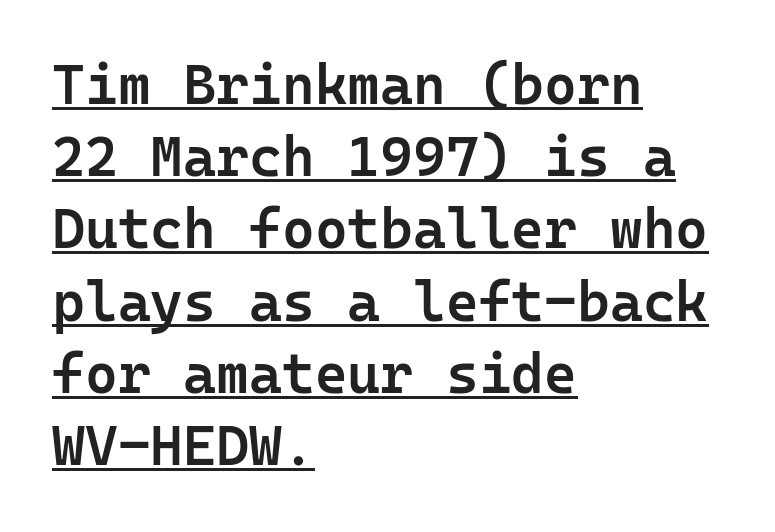
Q: Is the text bold? A: Semi-bold.
Q: Is the text italic (slanted)? A: No, it is upright.
Q: Is the typeface a serif or a sans-serif typeface? A: Sans-serif.
Q: Is the text underlined? A: Yes.
Q: How is the paragraph aligned? A: Left-aligned.
Q: Is the spacing between letters normal or unusually wide? A: Normal.
Q: Is the spacing between lines tight, normal or loose? A: Normal.
Q: Width (condensed, normal, or wide)? A: Normal.
Q: Stroke contrast? A: Low.
Q: x-height? A: Medium.
Q: Monospaced? A: Yes.
